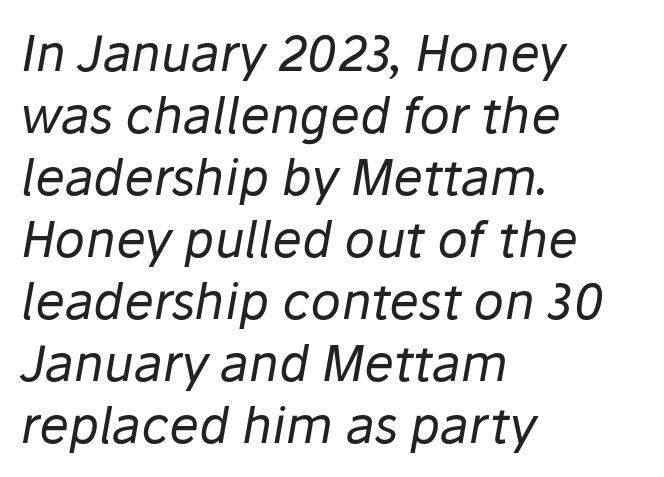
Q: Is the text bold? A: No.
Q: Is the text italic (slanted)? A: Yes, it leans right by about 10 degrees.
Q: Is the text underlined? A: No.
Q: How is the paragraph aligned? A: Left-aligned.
Q: Is the spacing between letters normal or unusually wide? A: Normal.
Q: Width (condensed, normal, or wide)? A: Normal.
Q: Stroke contrast? A: Low.
Q: x-height? A: Medium.
Q: Monospaced? A: No.
